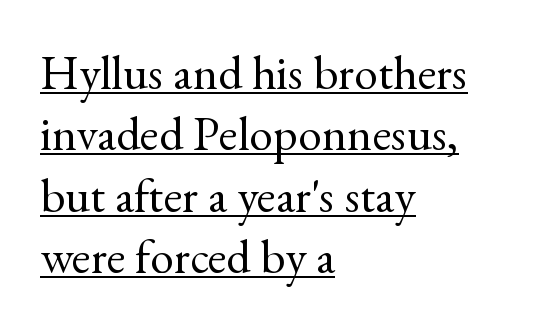
{"serif": "yes", "italic": "no", "bold": "no", "weight": "regular", "width": "normal", "x_height": "small", "monospaced": "no", "underline": "yes", "align": "left", "line_spacing": "normal", "line_spacing_ratio": 1.28, "letter_spacing": "normal", "letter_spacing_em": 0.0, "glyph_px": 48}
